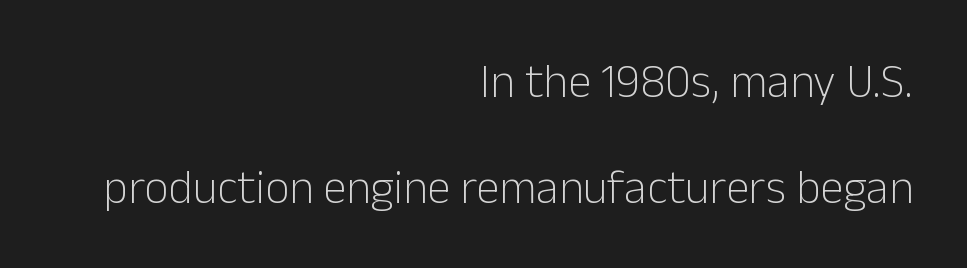
Look at the bottom of the vertical strokes: they stop flat, with no serifs. This sample has the flowing, uneven cadence of proportional lettering. What stands out about the letter spacing? Nothing — it is the standard amount. What's the leading like? Stretched, with rows far apart. Clear beneath every line of the passage. The rag falls on the left side of this text block.
